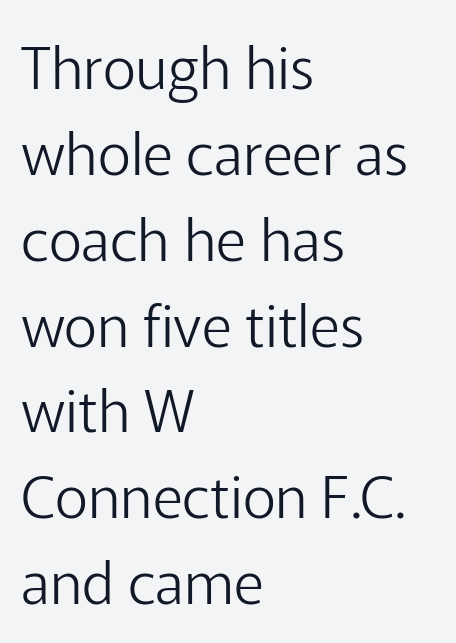
The font family rendered here belongs to the sans-serif group. Words appear dense and cohesive because spacing is normal. This sample uses an upright cut, with every glyph sitting square on the baseline. The letterforms sit at book weight or below. Each row of text sits above clean, open space.
